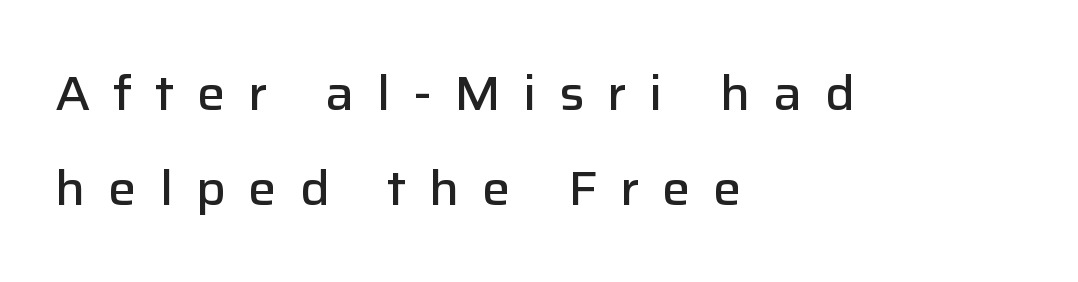
The image shows 48 px semibold sans-serif type, upright; set left-aligned, loose line spacing (1.97x), unusually wide letter spacing (+0.47 em), not underlined; low stroke contrast and a medium x-height.
